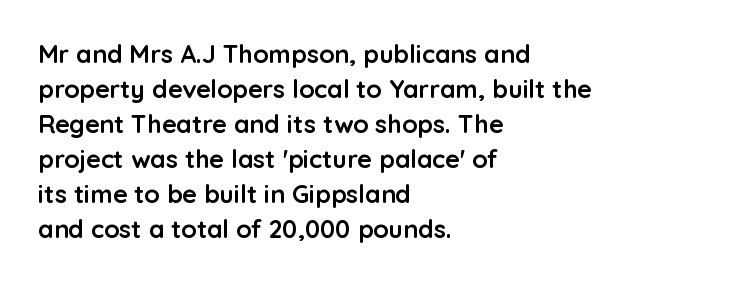
The image shows 25 px bold type, upright; set left-aligned, normal line spacing (1.4x), normal letter spacing, not underlined.
